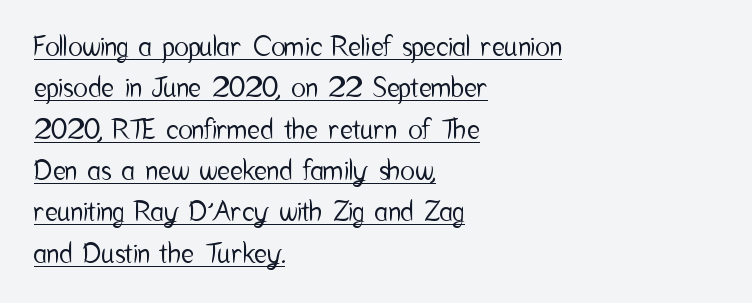
What's the leading like? Ordinary, nothing unusual. Teacher's note: observe the even left margin — that is flush-left alignment. This rendering features underlined lettering. The lettering holds an erect, upright posture throughout. Tracking value appears to be zero — textbook default spacing.
